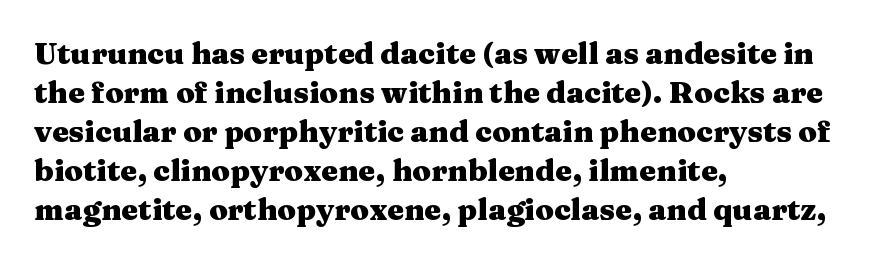
The image shows 30 px heavy, wide serif type, upright; set left-aligned, normal line spacing (1.3x), normal letter spacing, not underlined; medium stroke contrast and a medium x-height.
